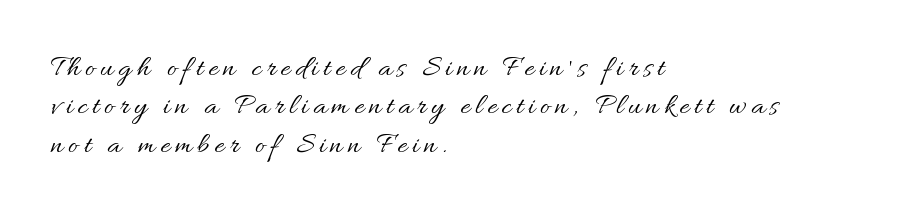
Q: Is the text bold? A: No.
Q: Is the text italic (slanted)? A: Yes.
Q: Is the text underlined? A: No.
Q: How is the paragraph aligned? A: Left-aligned.
Q: Is the spacing between lines tight, normal or loose? A: Normal.
Q: Width (condensed, normal, or wide)? A: Normal.
Q: Stroke contrast? A: Medium.
Q: x-height? A: Small.
Q: Monospaced? A: No.
